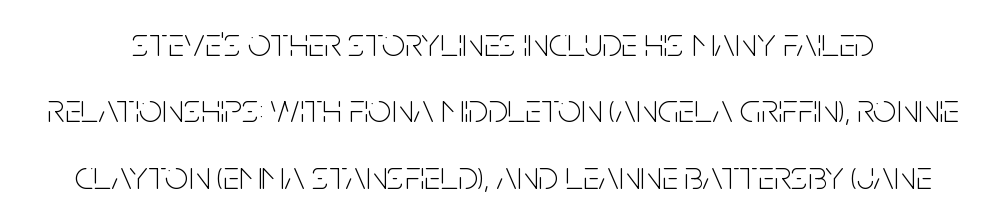
The image shows 41 px thin, condensed sans-serif type, upright; set normal line spacing (1.62x), normal letter spacing, not underlined; low stroke contrast and a large x-height.
